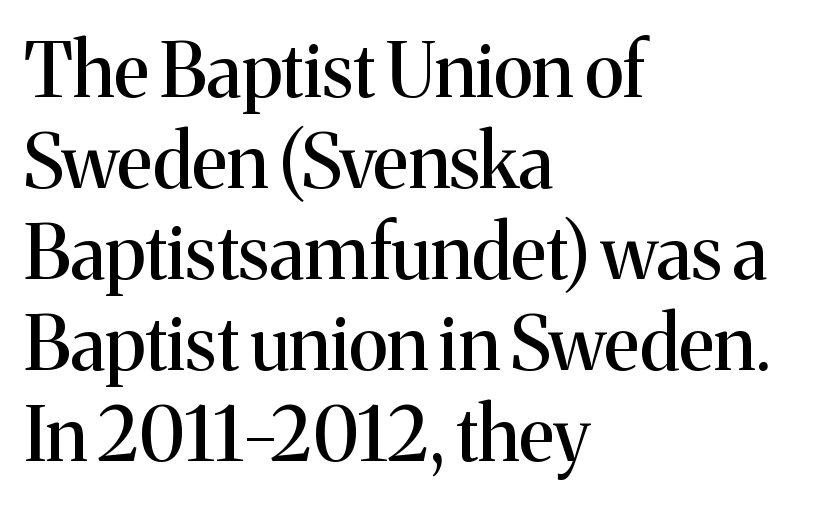
The image shows 74 px serif type, upright; set left-aligned, line spacing 1.23x, normal letter spacing, not underlined; medium stroke contrast and a medium x-height.
